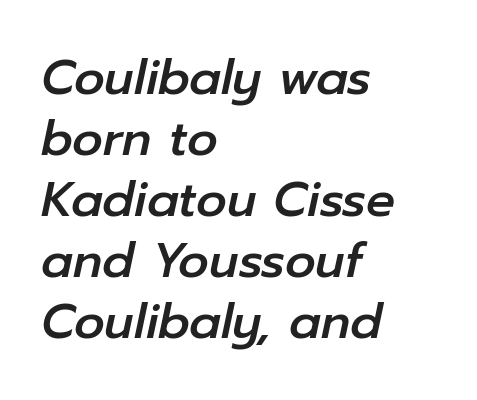
{"italic": "yes", "lean": "right", "slant_degrees": 12, "width": "normal", "stroke_contrast": "low", "x_height": "medium", "monospaced": "no", "underline": "no", "align": "left", "line_spacing": "normal", "line_spacing_ratio": 1.27, "letter_spacing": "normal", "letter_spacing_em": 0.0, "glyph_px": 48}
